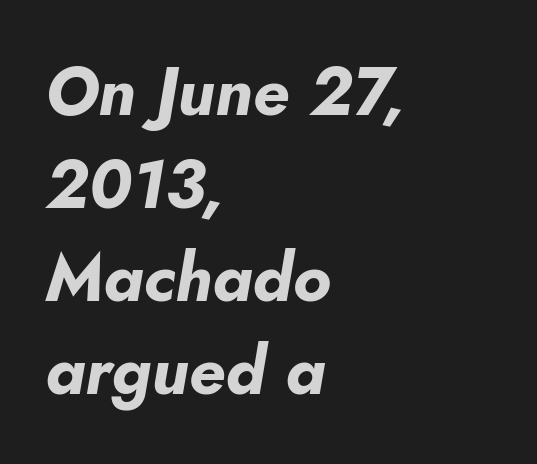
Q: Is the text bold? A: Yes.
Q: Is the text italic (slanted)? A: Yes, it leans right by about 10 degrees.
Q: Is the text underlined? A: No.
Q: How is the paragraph aligned? A: Left-aligned.
Q: Is the spacing between letters normal or unusually wide? A: Normal.
Q: Is the spacing between lines tight, normal or loose? A: Normal.
Q: Width (condensed, normal, or wide)? A: Normal.
Q: Stroke contrast? A: Low.
Q: x-height? A: Small.
Q: Monospaced? A: No.
